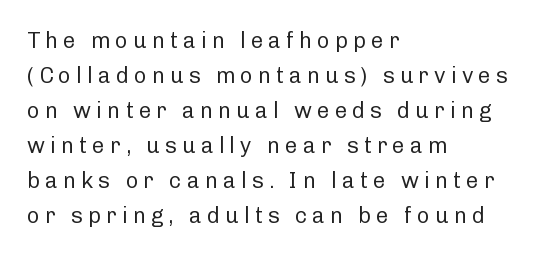
The image shows 22 px text type, upright; set left-aligned, normal line spacing (1.59x), unusually wide letter spacing (+0.23 em), not underlined.
